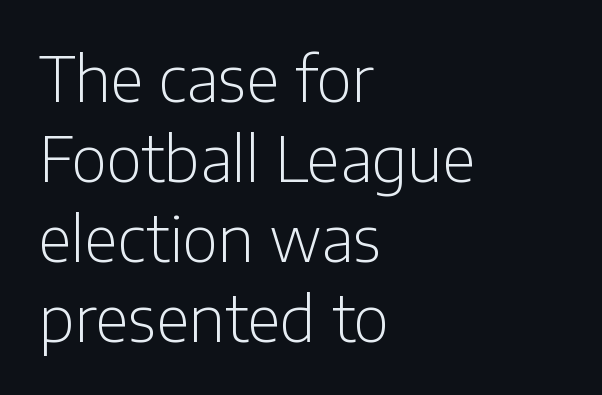
Examine the stroke ends and you'll find no serifs. Glyph-to-glyph distance matches everyday printed text. Which margin do the lines hug? The left one — the right edge is uneven. The face looks like a standard text weight, possibly lighter.
